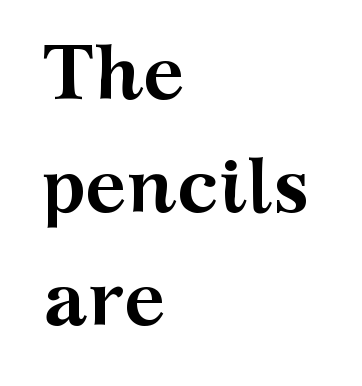
The image shows 78 px semibold, wide serif type, upright; set left-aligned, normal line spacing (1.45x), normal letter spacing, not underlined; medium stroke contrast and a medium x-height.
